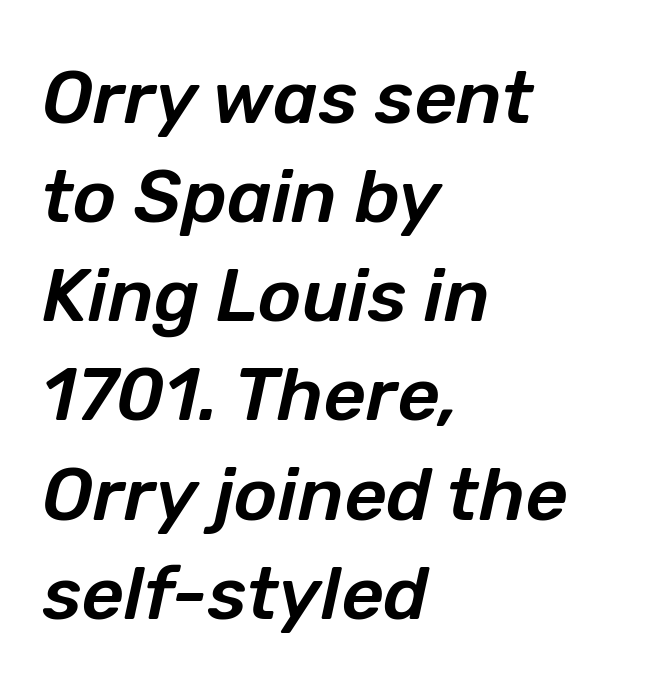
Italic? Definitely — the glyphs are oblique. A clean baseline with only descenders dipping below it. Tracking value appears to be zero — textbook default spacing. Is this a fixed-width face? No — the glyphs have proportional, varying widths.
